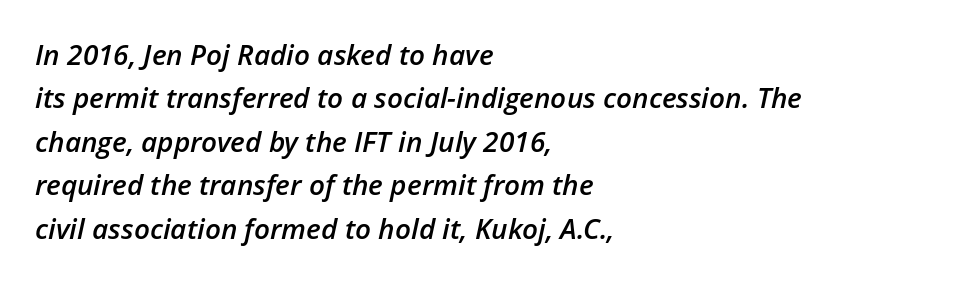
{"italic": "yes", "lean": "right", "slant_degrees": 12, "bold": "semi", "weight": "semibold", "width": "normal", "stroke_contrast": "low", "x_height": "medium", "monospaced": "no", "underline": "no", "align": "left", "line_spacing": "normal", "line_spacing_ratio": 1.55, "letter_spacing": "normal", "letter_spacing_em": 0.0, "glyph_px": 28}
